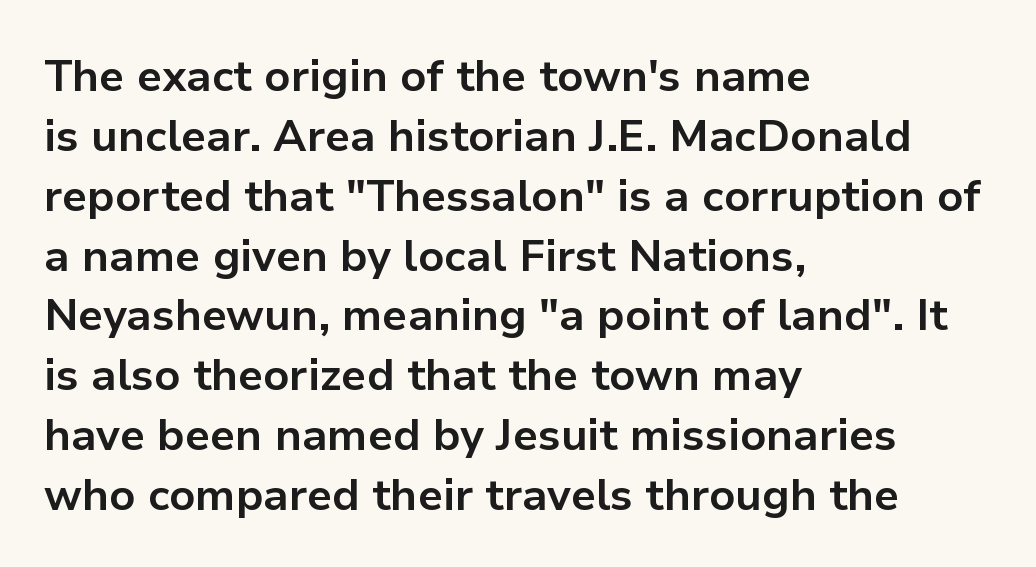
The image shows 44 px bold sans-serif type, upright; set left-aligned, normal line spacing (1.36x), normal letter spacing, not underlined; low stroke contrast and a medium x-height.
